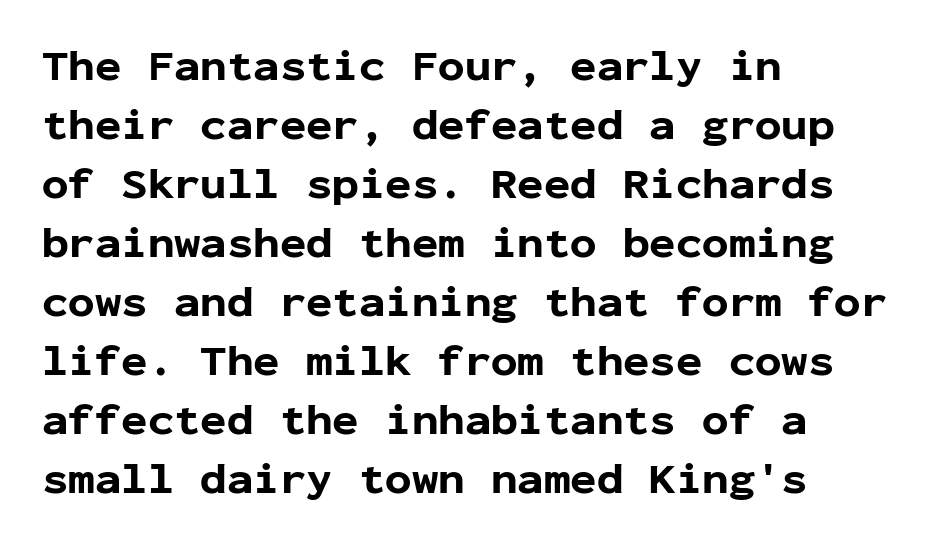
Notice how the stems are strictly vertical — no italics here. I'd call this a sans setting — the letters go barefoot. Look at the stroke-to-counter ratio: heavy, a bold. The designer left line spacing at the default. Unmarked baselines from the first word to the last. The type is set solid horizontally, with unmodified tracking.
